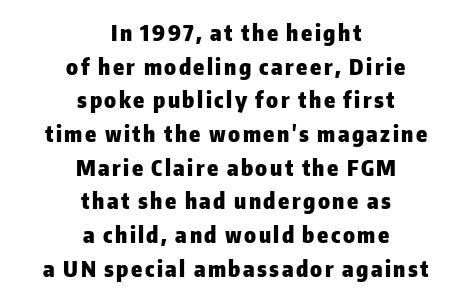
Q: Is the text bold? A: Yes.
Q: Is the text italic (slanted)? A: No, it is upright.
Q: Is the text underlined? A: No.
Q: How is the paragraph aligned? A: Centered.
Q: Is the spacing between lines tight, normal or loose? A: Normal.
